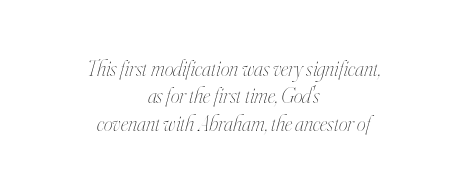
{"italic": "yes", "lean": "right", "slant_degrees": 16, "bold": "no", "underline": "no", "align": "center", "line_spacing_ratio": 1.24, "letter_spacing": "normal", "letter_spacing_em": 0.0, "glyph_px": 22}
